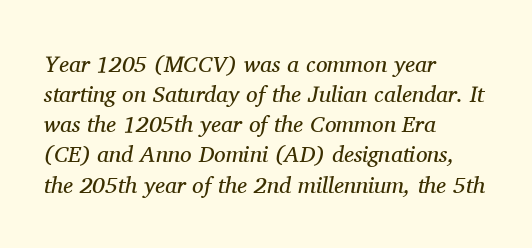
Weight: in the light-to-regular range. The passage shown leans; its letterforms are oblique. The text block is weighted toward the left margin, trailing off unevenly rightward. Quick note: interline space is typical. Glyph-to-glyph distance matches everyday printed text. Plain, unruled lines of type.
